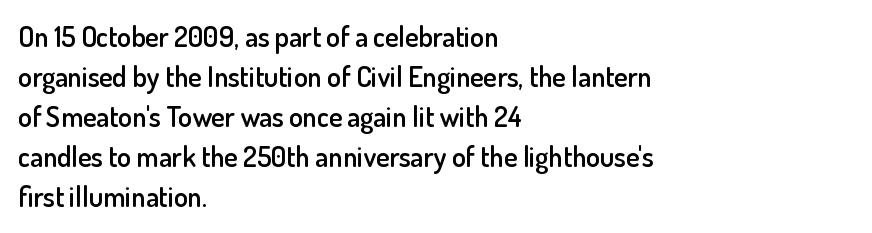
{"serif": "no", "italic": "no", "bold": "semi", "weight": "semibold", "width": "normal", "stroke_contrast": "low", "x_height": "small", "monospaced": "no", "underline": "no", "align": "left", "line_spacing": "normal", "line_spacing_ratio": 1.43, "letter_spacing": "normal", "letter_spacing_em": 0.0, "glyph_px": 28}
